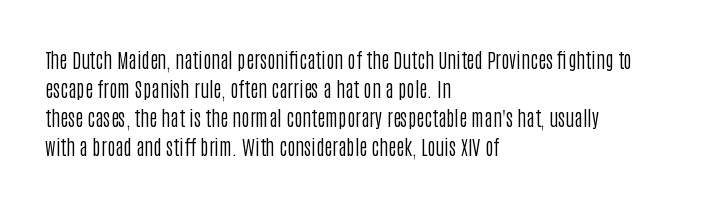
{"italic": "no", "bold": "no", "underline": "no", "align": "left", "line_spacing": "normal", "line_spacing_ratio": 1.45, "letter_spacing": "normal", "letter_spacing_em": 0.0, "glyph_px": 20}
